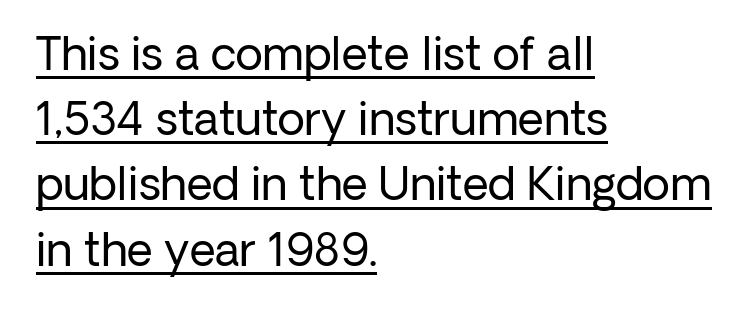
The specimen reads as upright at a glance. The face used here is proportionally spaced, like ordinary book or web type. Students, observe: this is what conventionally led text looks like. Font category for this specimen: sans-serif.
